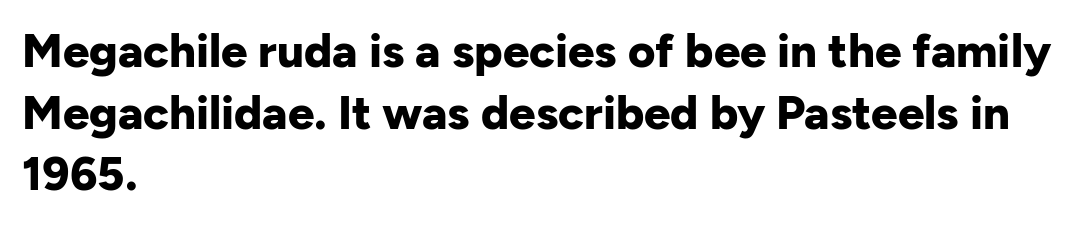
Note the varied advance widths — an 'i' is clearly narrower than an 'm'. Words appear dense and cohesive because spacing is normal. A sans-serif font was chosen for this passage. Designer's note — italics off, roman on. Does the weight exceed regular? Yes, all the way to bold.
